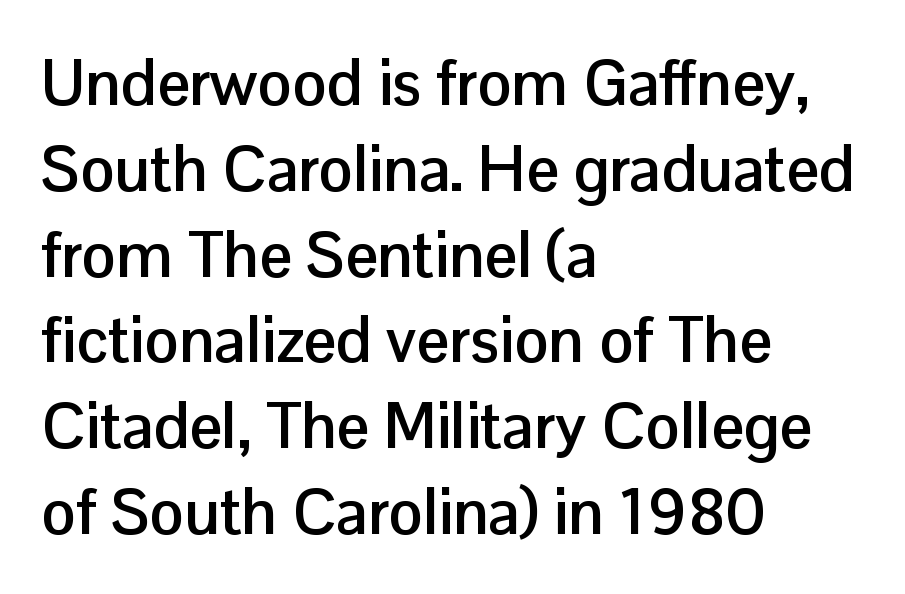
Q: Is the text bold? A: Yes.
Q: Is the text italic (slanted)? A: No, it is upright.
Q: Is the typeface a serif or a sans-serif typeface? A: Sans-serif.
Q: Is the text underlined? A: No.
Q: How is the paragraph aligned? A: Left-aligned.
Q: Is the spacing between letters normal or unusually wide? A: Normal.
Q: Is the spacing between lines tight, normal or loose? A: Normal.
Q: Width (condensed, normal, or wide)? A: Normal.
Q: Stroke contrast? A: Low.
Q: x-height? A: Medium.
Q: Monospaced? A: No.
